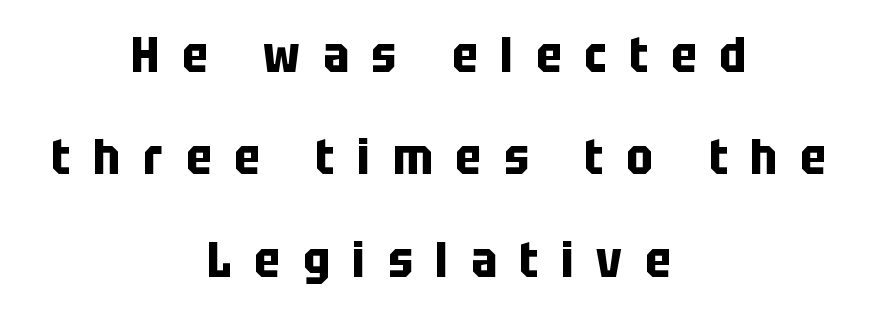
Each line is balanced around a shared central axis. Rule under the text: the space is simply empty. This is heavy type, rendered in bold. Classification — sans serif. Words appear elongated and porous because spacing is wide.
